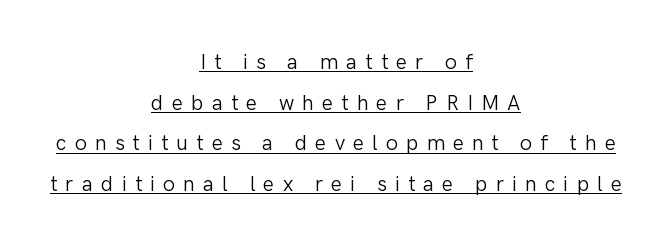
Italic? Not at all — the glyphs are vertical. Tracking here is generous; glyphs stand well apart from one another. What's the leading like? Stretched, with rows far apart. Is there an underline? Yes — a line sits under the letters.
